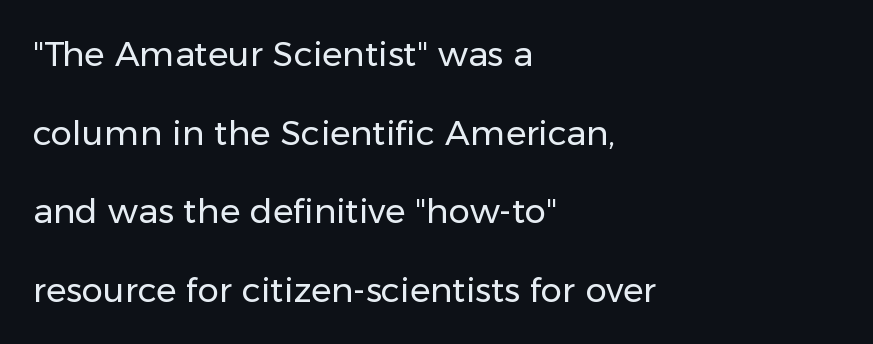
Q: Is the text bold? A: No.
Q: Is the text italic (slanted)? A: No, it is upright.
Q: Is the typeface a serif or a sans-serif typeface? A: Sans-serif.
Q: Is the text underlined? A: No.
Q: How is the paragraph aligned? A: Left-aligned.
Q: Is the spacing between letters normal or unusually wide? A: Normal.
Q: Is the spacing between lines tight, normal or loose? A: Loose.
Q: Width (condensed, normal, or wide)? A: Normal.
Q: Stroke contrast? A: Low.
Q: x-height? A: Medium.
Q: Monospaced? A: No.
